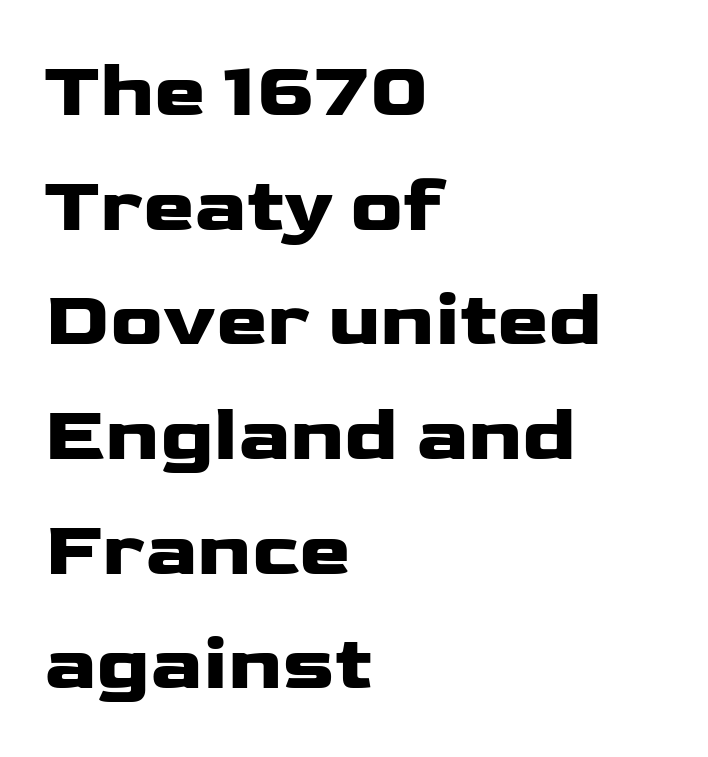
{"serif": "no", "italic": "no", "bold": "yes", "weight": "heavy", "width": "wide", "stroke_contrast": "low", "x_height": "medium", "monospaced": "no", "underline": "no", "align": "left", "line_spacing": "normal", "line_spacing_ratio": 1.47, "letter_spacing": "normal", "letter_spacing_em": 0.0, "glyph_px": 78}
